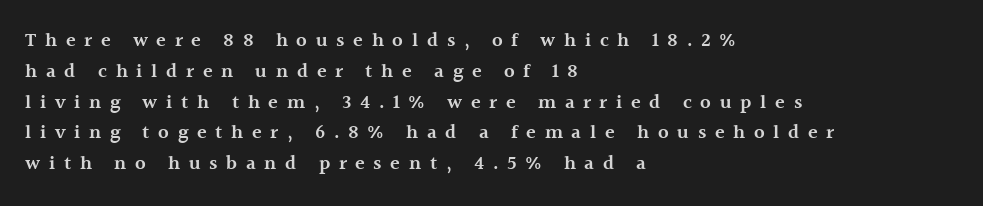
{"italic": "no", "bold": "semi", "underline": "no", "align": "left", "line_spacing": "normal", "line_spacing_ratio": 1.54, "letter_spacing": "wide", "letter_spacing_em": 0.43, "glyph_px": 20}
